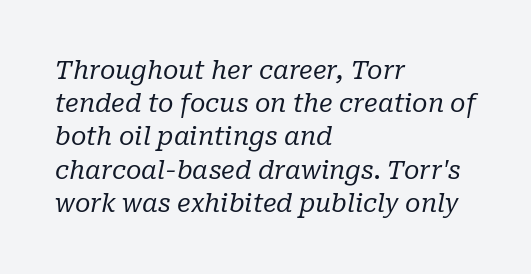
Stroke thickness stays within the range of a standard reading face or lighter. Does the leading feel generous? No, just average. The letters are slanted; this is an italic face. The rag falls on the right side of this text block. Inter-character spacing is left at the font's built-in metrics. Only glyphs here, with clear space below each row.
